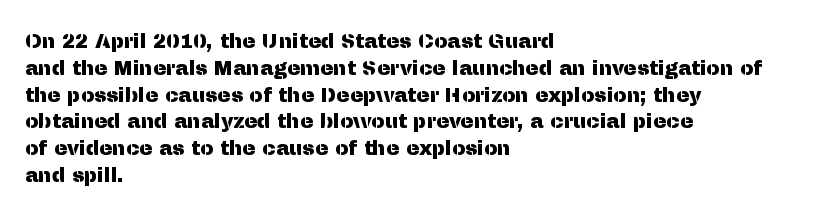
The image shows 20 px text type, upright; set left-aligned, normal line spacing (1.34x), normal letter spacing, not underlined.
